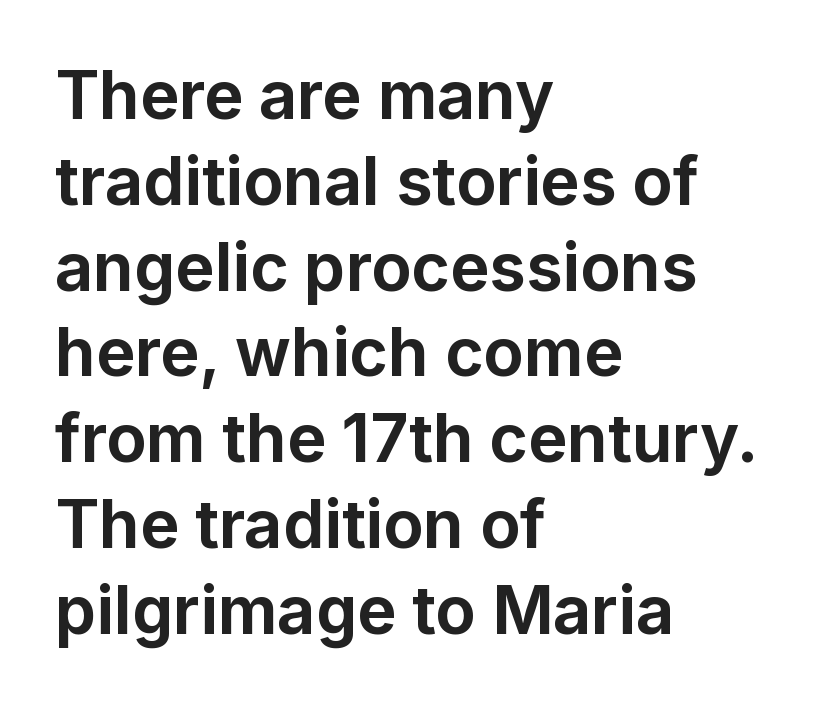
Q: Is the text bold? A: Yes.
Q: Is the text italic (slanted)? A: No, it is upright.
Q: Is the typeface a serif or a sans-serif typeface? A: Sans-serif.
Q: Is the text underlined? A: No.
Q: How is the paragraph aligned? A: Left-aligned.
Q: Is the spacing between letters normal or unusually wide? A: Normal.
Q: Is the spacing between lines tight, normal or loose? A: Normal.
Q: Width (condensed, normal, or wide)? A: Normal.
Q: Stroke contrast? A: Low.
Q: x-height? A: Medium.
Q: Monospaced? A: No.
